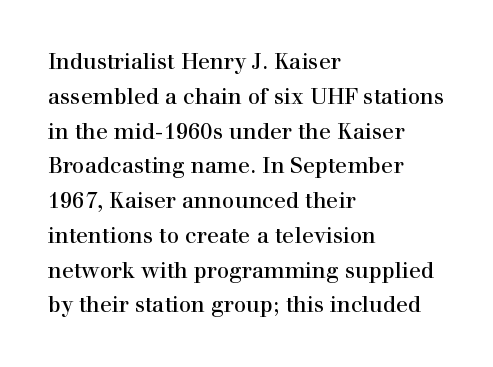
Q: Is the text italic (slanted)? A: No, it is upright.
Q: Is the text underlined? A: No.
Q: How is the paragraph aligned? A: Left-aligned.
Q: Is the spacing between letters normal or unusually wide? A: Normal.
Q: Is the spacing between lines tight, normal or loose? A: Normal.
